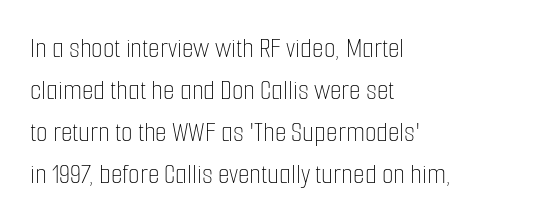
The image shows 30 px thin, condensed type, upright; set left-aligned, normal line spacing (1.4x), normal letter spacing, not underlined; low stroke contrast and a medium x-height.
